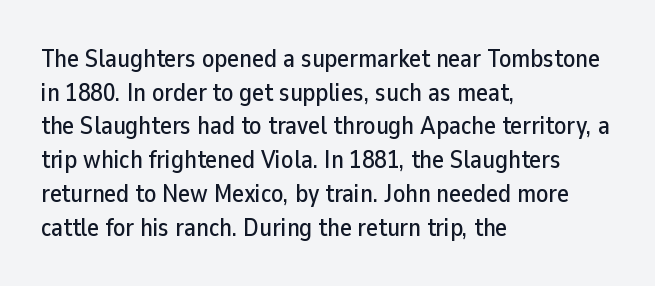
Caption: multi-line text, flush left, ragged right. The font's upright variant was chosen for this text. What stands out about the letter spacing? Nothing — it is the standard amount. Has an underline been added? It has not. This block has exactly the height ordinary leading produces.
